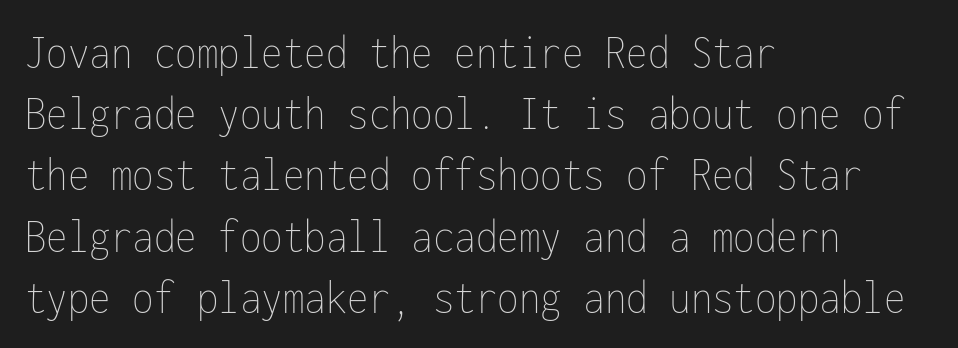
The rendering anchors every line to the left-hand side. Looks like terminal output: every glyph gets an equal slot. Clear beneath every line of the passage. You could call the tracking neutral — neither tight nor loose.
